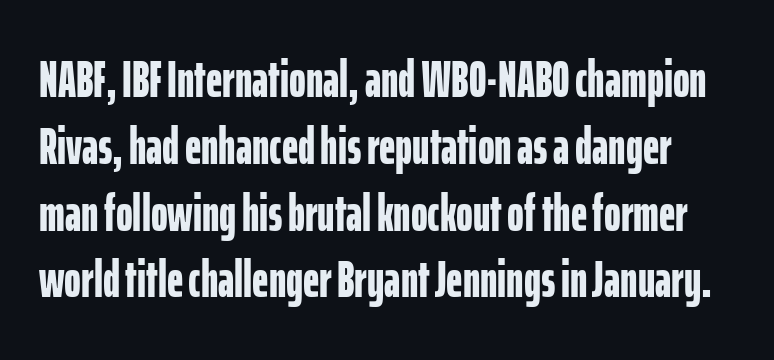
{"serif": "no", "italic": "no", "bold": "yes", "weight": "bold", "width": "condensed", "stroke_contrast": "low", "x_height": "medium", "monospaced": "no", "underline": "no", "line_spacing": "normal", "line_spacing_ratio": 1.31, "letter_spacing": "normal", "letter_spacing_em": 0.0, "glyph_px": 51}
